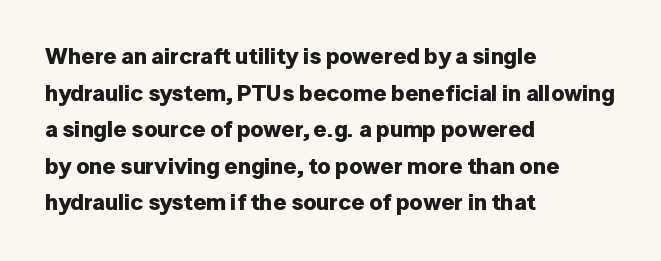
Visually the block forms a straight wall on the left and a jagged coastline on the right. The letters are bold, with thick, heavy strokes. The gap between lines stays unmarked. This sample keeps an unexceptional amount of space between lines. The horizontal fit of the characters is conventional and even. Vertical strokes here are truly vertical.
